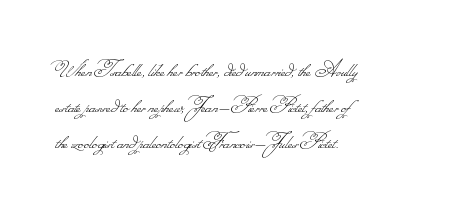
The foot of each line stays bare and open. Between one letter and the next there's only the usual sliver of space. The paragraph shown leans on its left margin. Whoever set this chose a conventional vertical rhythm. The strokes are not fattened; the text isn't bold.
